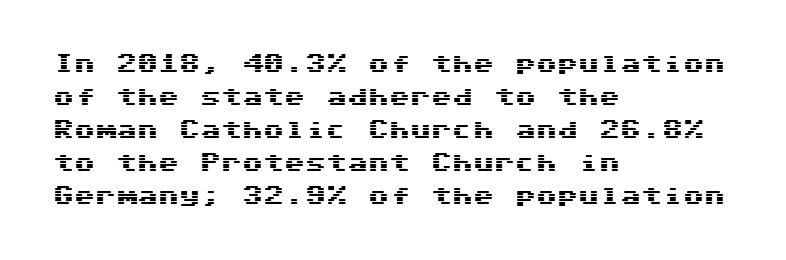
{"italic": "no", "underline": "no", "align": "left", "line_spacing": "normal", "line_spacing_ratio": 1.57, "letter_spacing": "normal", "letter_spacing_em": 0.0, "glyph_px": 21}
